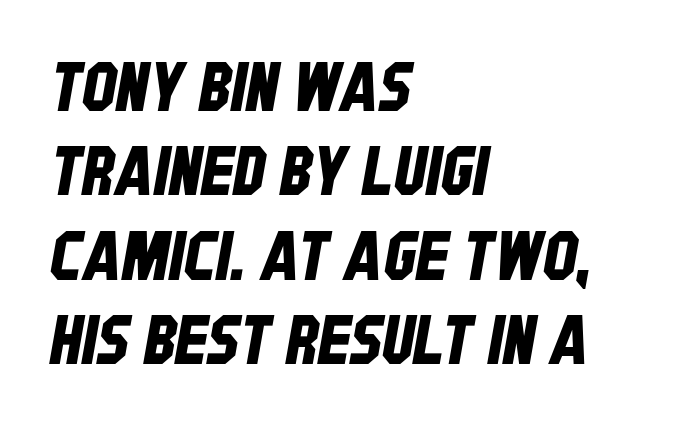
The image shows 68 px condensed sans-serif type; set left-aligned, line spacing 1.24x, normal letter spacing, not underlined; low stroke contrast and a large x-height.
